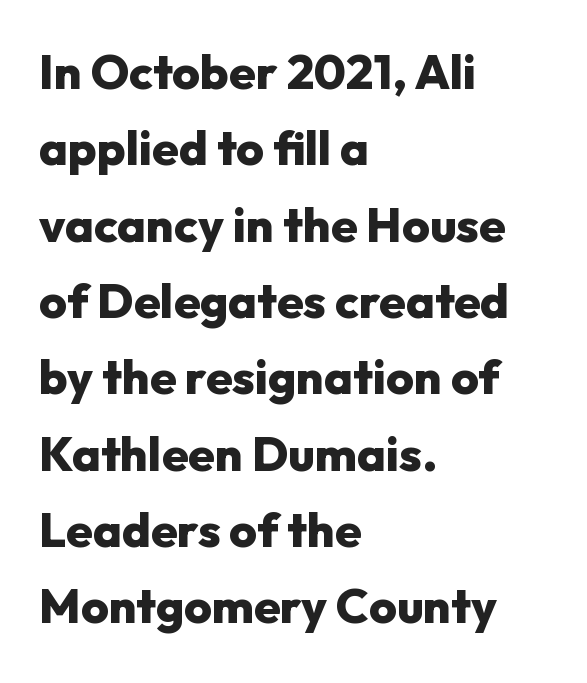
{"serif": "no", "italic": "no", "bold": "yes", "weight": "heavy", "width": "normal", "stroke_contrast": "low", "x_height": "medium", "monospaced": "no", "underline": "no", "align": "left", "line_spacing": "normal", "line_spacing_ratio": 1.59, "letter_spacing": "normal", "letter_spacing_em": 0.0, "glyph_px": 48}
